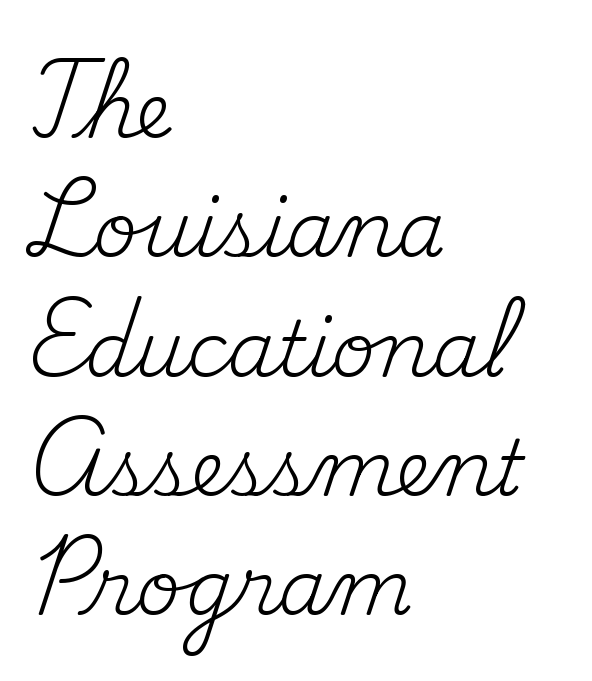
Q: Is the text bold? A: No.
Q: Is the text italic (slanted)? A: Yes.
Q: Is the typeface a serif or a sans-serif typeface? A: Serif.
Q: Is the text underlined? A: No.
Q: How is the paragraph aligned? A: Left-aligned.
Q: Is the spacing between letters normal or unusually wide? A: Normal.
Q: Is the spacing between lines tight, normal or loose? A: Normal.
Q: Width (condensed, normal, or wide)? A: Normal.
Q: Stroke contrast? A: Medium.
Q: x-height? A: Small.
Q: Monospaced? A: No.
